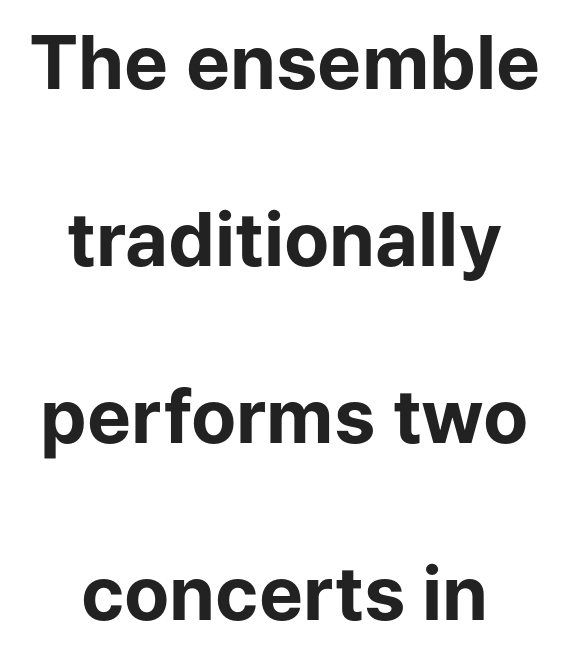
In terms of leading, this rendering errs on the spacious side. Plenty of ink on the page — the face is bold. To sum up the face: it is a sans, with no serifs. Descenders are the only things crossing below the line.
